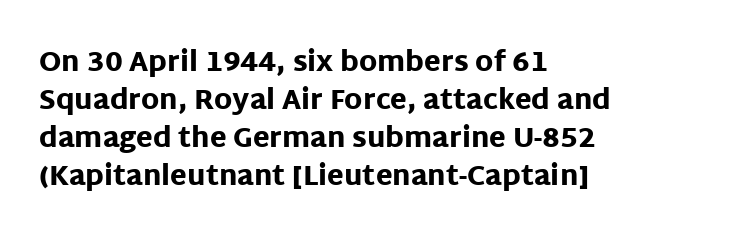
Nothing unusual about the tracking: characters are spaced as the font intends. Glance below the letters and you will spot only blank space. Designer's note — italics off, roman on. Alignment: flush left.
